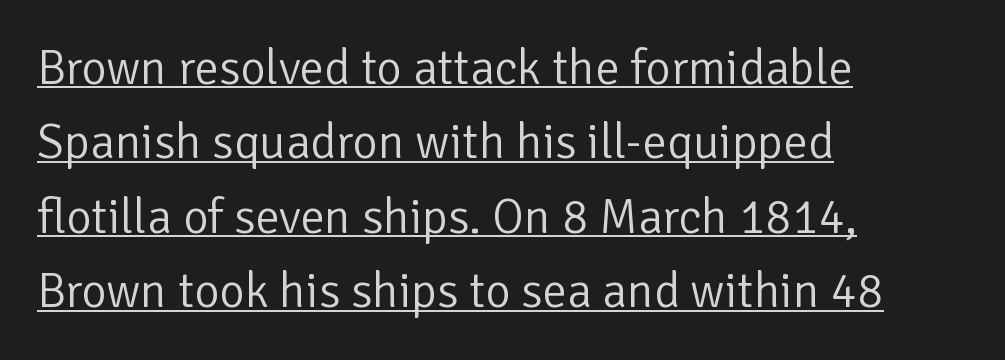
{"serif": "no", "italic": "no", "bold": "no", "weight": "light", "width": "normal", "stroke_contrast": "low", "x_height": "medium", "monospaced": "no", "underline": "yes", "align": "left", "line_spacing": "normal", "line_spacing_ratio": 1.52, "letter_spacing": "normal", "letter_spacing_em": 0.0, "glyph_px": 49}
